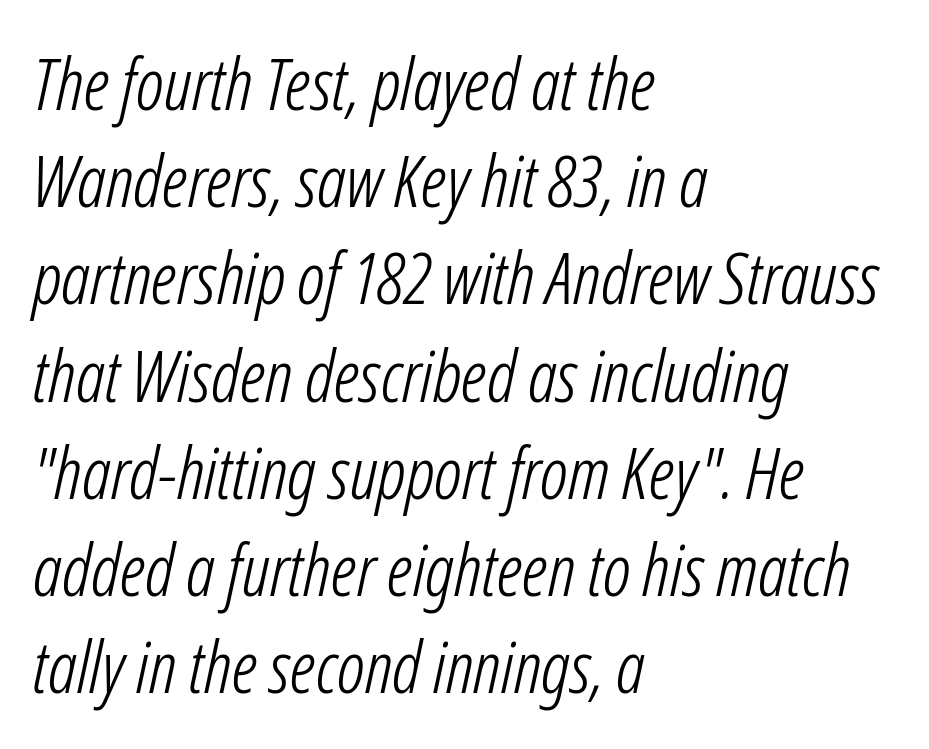
{"italic": "yes", "lean": "right", "slant_degrees": 12, "bold": "no", "weight": "light", "width": "condensed", "stroke_contrast": "low", "x_height": "medium", "monospaced": "no", "underline": "no", "align": "left", "line_spacing": "normal", "line_spacing_ratio": 1.35, "letter_spacing": "normal", "letter_spacing_em": 0.0, "glyph_px": 72}
